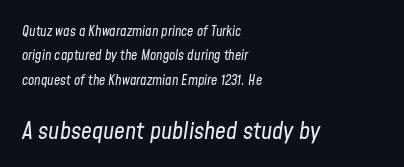
How are the letters spaced? Ordinarily, with no added tracking. This rendering uses left alignment, leaving the right contour irregular. Heft: none added — not bold. The font's italic variant was chosen for this text.
